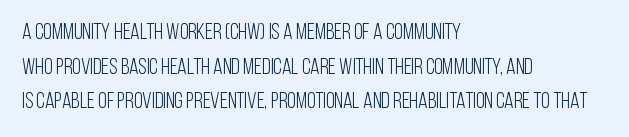
Q: Is the text bold? A: No.
Q: Is the text italic (slanted)? A: No, it is upright.
Q: Is the text underlined? A: No.
Q: How is the paragraph aligned? A: Left-aligned.
Q: Is the spacing between letters normal or unusually wide? A: Normal.
Q: Is the spacing between lines tight, normal or loose? A: Normal.
